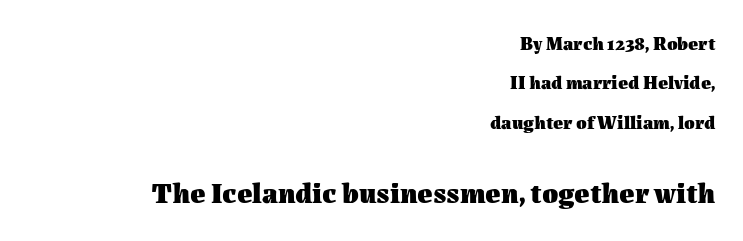
The image shows 29 px heavy type, upright; set right-aligned, loose line spacing (2.07x), normal letter spacing, not underlined; the second (bottom) block is 1.53x larger; medium stroke contrast and a medium x-height.
